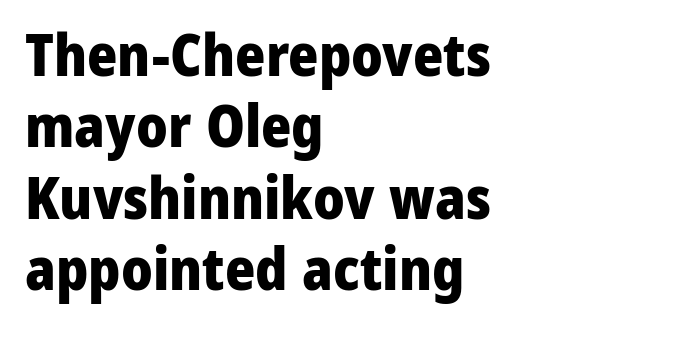
You could call the tracking neutral — neither tight nor loose. Anything drawn beneath the words? Only blank space. Note: no serifs on the glyphs. Heavy, bold letterforms.
